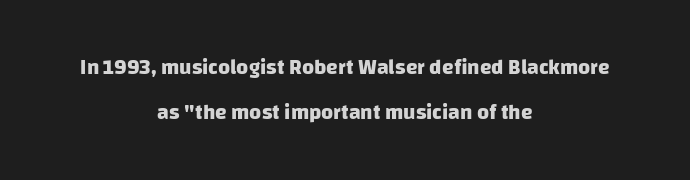
The image shows 21 px bold type; set centered, loose line spacing (2.14x), normal letter spacing, not underlined.
